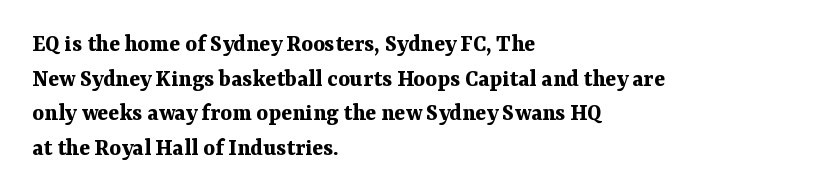
The image shows 25 px bold type, upright; set left-aligned, normal line spacing (1.39x), normal letter spacing, not underlined.
